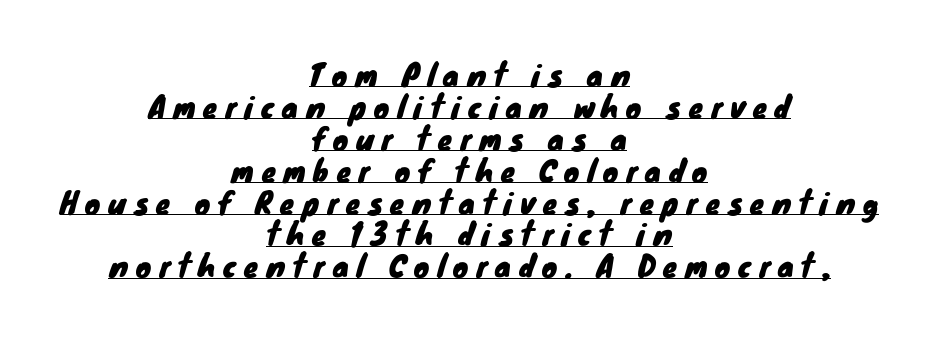
The image shows 29 px sans-serif type; set centered, tight line spacing (1.1x), unusually wide letter spacing (+0.27 em), underlined; low stroke contrast and a small x-height.
